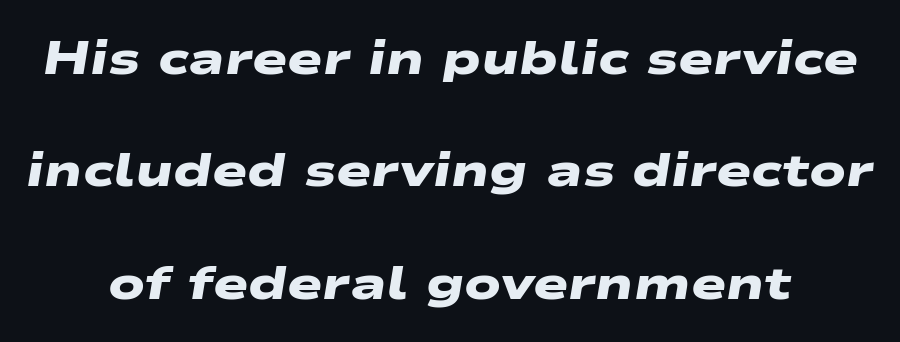
{"serif": "no", "bold": "yes", "weight": "heavy", "width": "wide", "stroke_contrast": "low", "x_height": "medium", "monospaced": "no", "underline": "no", "align": "center", "line_spacing": "loose", "line_spacing_ratio": 2.39, "letter_spacing": "normal", "letter_spacing_em": 0.0, "glyph_px": 47}
